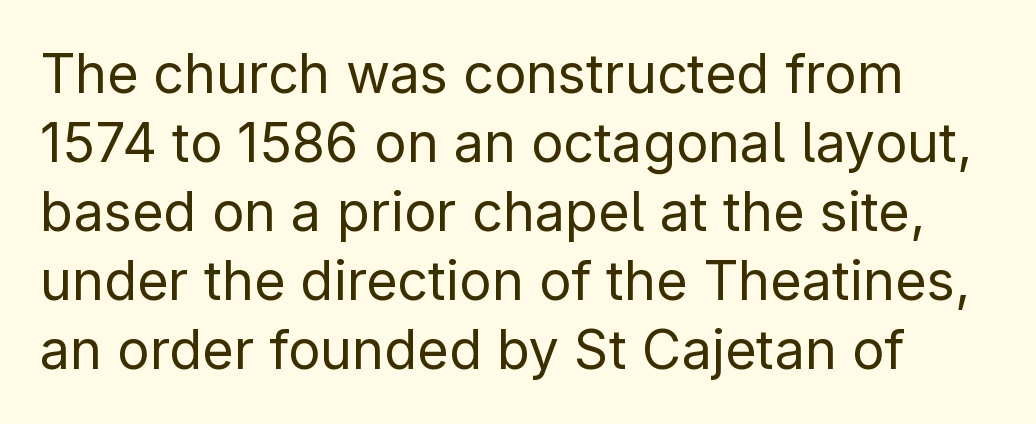
{"serif": "no", "italic": "no", "bold": "no", "weight": "regular", "width": "normal", "stroke_contrast": "low", "x_height": "medium", "monospaced": "no", "underline": "no", "line_spacing": "normal", "line_spacing_ratio": 1.28, "letter_spacing": "normal", "letter_spacing_em": 0.0, "glyph_px": 54}
